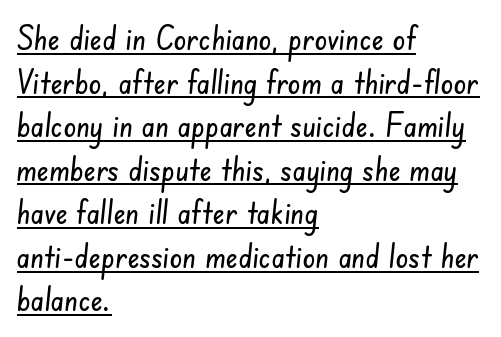
The image shows 32 px condensed sans-serif type; set left-aligned, normal line spacing (1.36x), normal letter spacing, underlined; low stroke contrast and a small x-height.
